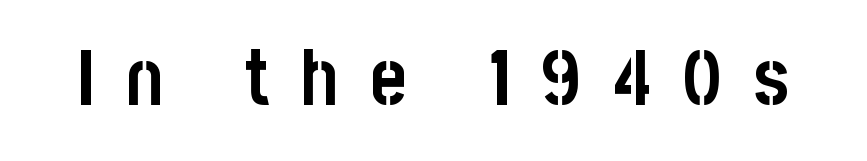
{"serif": "no", "italic": "no", "bold": "yes", "weight": "semibold", "width": "condensed", "stroke_contrast": "low", "x_height": "large", "monospaced": "no", "underline": "no", "letter_spacing": "wide", "letter_spacing_em": 0.41, "glyph_px": 78}
